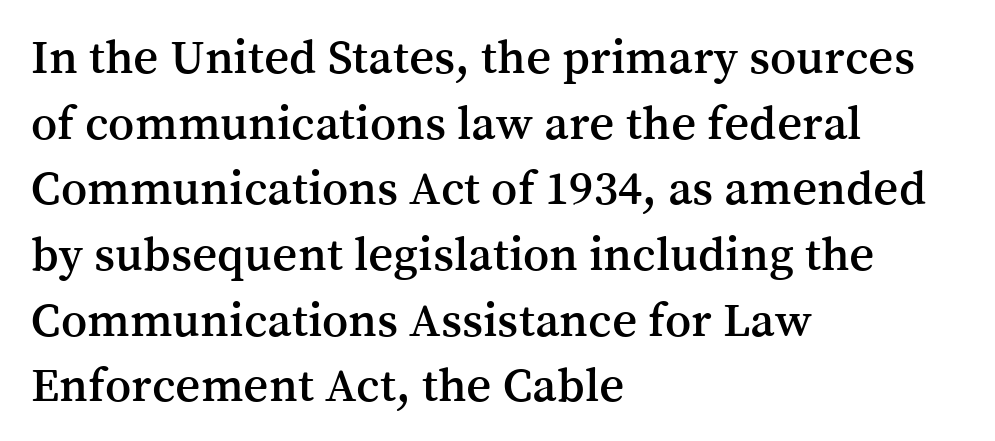
Q: Is the text italic (slanted)? A: No, it is upright.
Q: Is the typeface a serif or a sans-serif typeface? A: Serif.
Q: Is the text underlined? A: No.
Q: How is the paragraph aligned? A: Left-aligned.
Q: Is the spacing between letters normal or unusually wide? A: Normal.
Q: Is the spacing between lines tight, normal or loose? A: Normal.
Q: Width (condensed, normal, or wide)? A: Normal.
Q: Stroke contrast? A: Medium.
Q: x-height? A: Medium.
Q: Monospaced? A: No.
